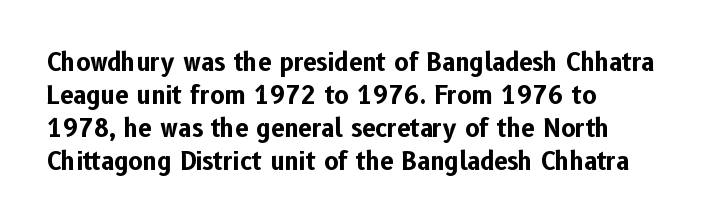
The tracking reads as untouched default to a designer's eye. Check the space under the baseline: it is left empty. The letters stand straight up with perfectly vertical stems. Each line starts at the same left margin while the right side varies. Weight check: bold — yes, fully. These lines sit exactly where default settings would place them.
